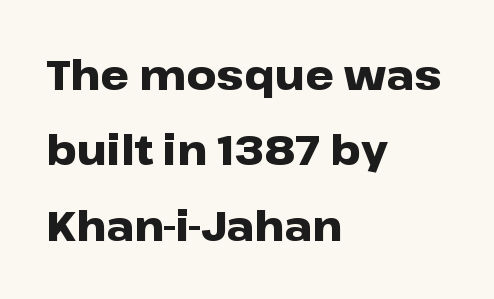
The image shows 41 px heavy, wide sans-serif type, upright; set left-aligned, line spacing 1.84x, normal letter spacing, not underlined; low stroke contrast and a medium x-height.
